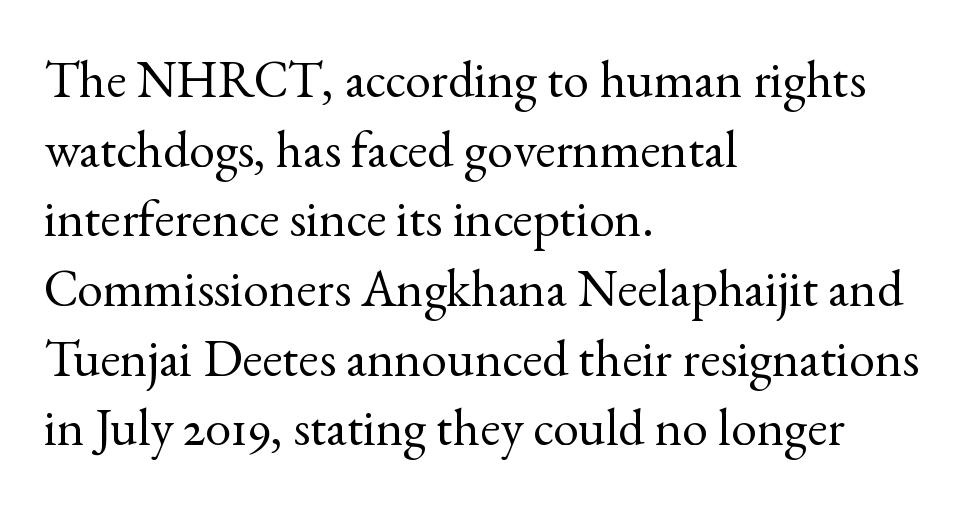
Rows of type keep a routine distance in the vertical direction. Nope, not italic — everything's standing straight. The designer went with a serif here, giving each stem small feet. Tracking value appears to be zero — textbook default spacing. The text block is weighted toward the left margin, trailing off unevenly rightward.
